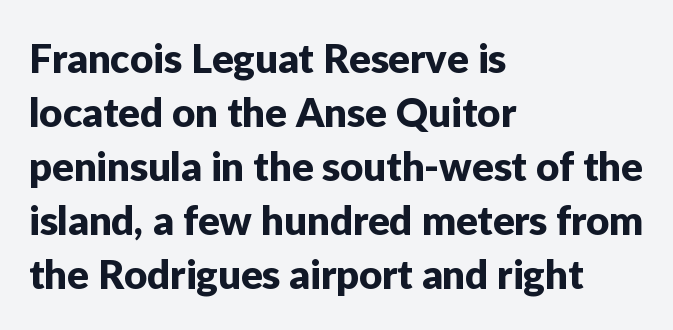
The rendering uses a moderate line-height, typical for paragraphs. Nobody touched the tracking dial on this one. These lines are rendered in a variable-pitch font. Unlike italic type, these characters show no tilt at all. Horizontally, the lines are justified to the leading edge only. Stroke terminals: plain, sans-serif.
